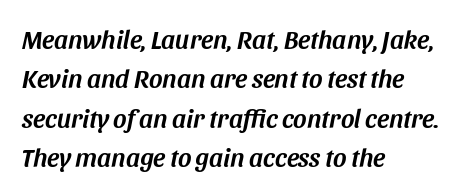
Casual observation: everything's shoved over to the left. The type is set solid horizontally, with unmodified tracking. Check under the words: just untouched page. This sample uses an oblique cut, with every glyph tilted off the vertical.
